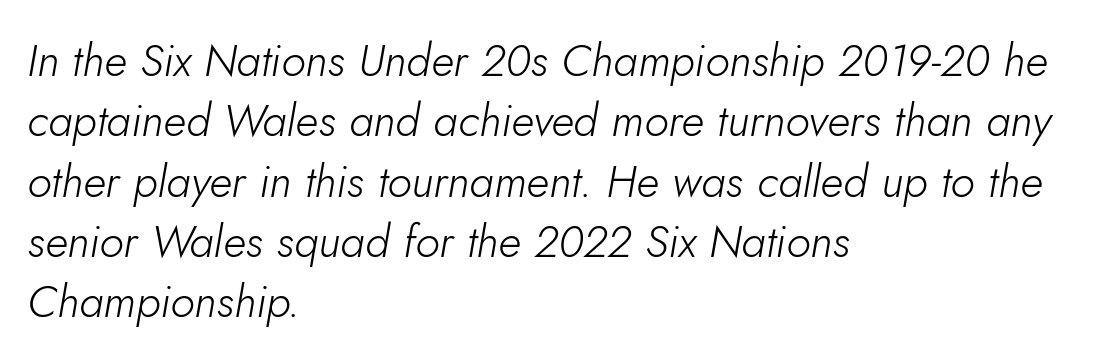
The image shows 45 px light type, italic (leaning right); set left-aligned, normal line spacing (1.34x), normal letter spacing, not underlined; low stroke contrast and a small x-height.
